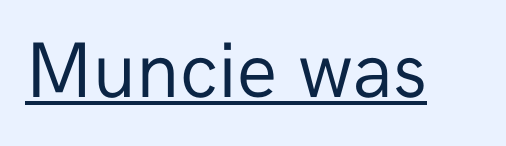
Unbolded letterforms with no extra heft. The typesetter has applied underlining to the passage shown. Characters follow at the spacing the type designer built in. These lines are composed in type without serifs.
